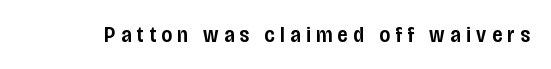
Notice how the stems are strictly vertical — no italics here. A somewhat darkened texture: the type is semibold rather than bold. Just letters on the line, the space beneath them empty. This sample uses expanded letter spacing, leaving extra air between glyphs.
